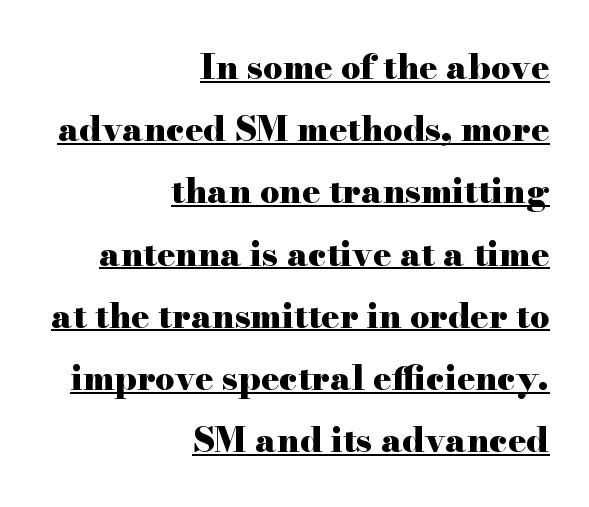
How heavy is the stroke? Heavy — this is a bold. No extra tracking has been applied to these lines. Varying glyph widths throughout — classic text-font behaviour. Observe the serifs anchoring each vertical stroke in this sample. Each line ends at the same right margin while the left side varies. What decoration does the sample have? An underline.
